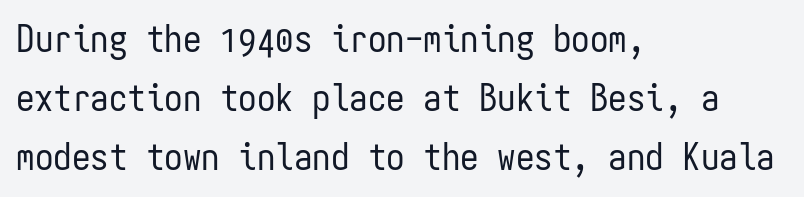
Q: Is the text bold? A: No.
Q: Is the text italic (slanted)? A: No, it is upright.
Q: Is the typeface a serif or a sans-serif typeface? A: Sans-serif.
Q: Is the text underlined? A: No.
Q: How is the paragraph aligned? A: Left-aligned.
Q: Is the spacing between letters normal or unusually wide? A: Normal.
Q: Is the spacing between lines tight, normal or loose? A: Normal.
Q: Width (condensed, normal, or wide)? A: Condensed.
Q: Stroke contrast? A: Low.
Q: x-height? A: Medium.
Q: Monospaced? A: Yes.
